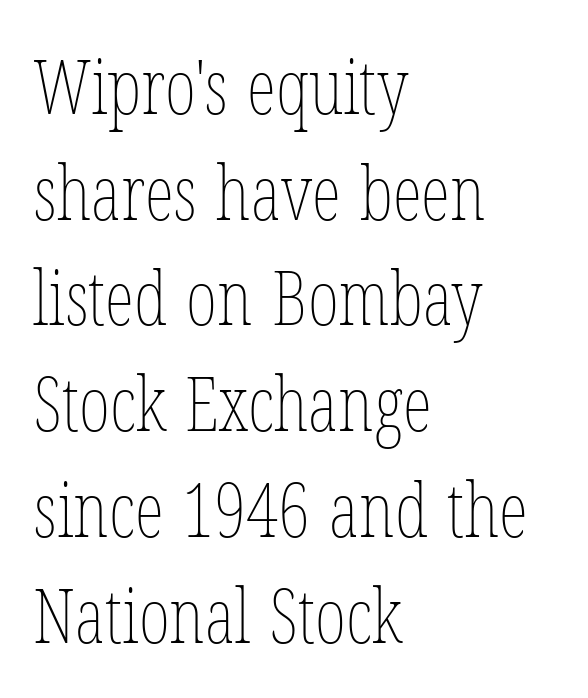
The image shows 75 px thin, condensed type, upright; set left-aligned, normal line spacing (1.41x), normal letter spacing, not underlined; low stroke contrast and a medium x-height.
